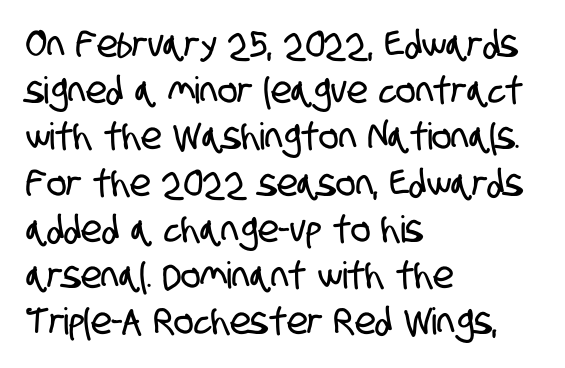
This sample uses a sans-serif face. There is no visible air inserted between adjacent glyphs. Think of a printed novel: that variable character pitch is what you see here. Horizontal bands of white between lines are of average thickness.
